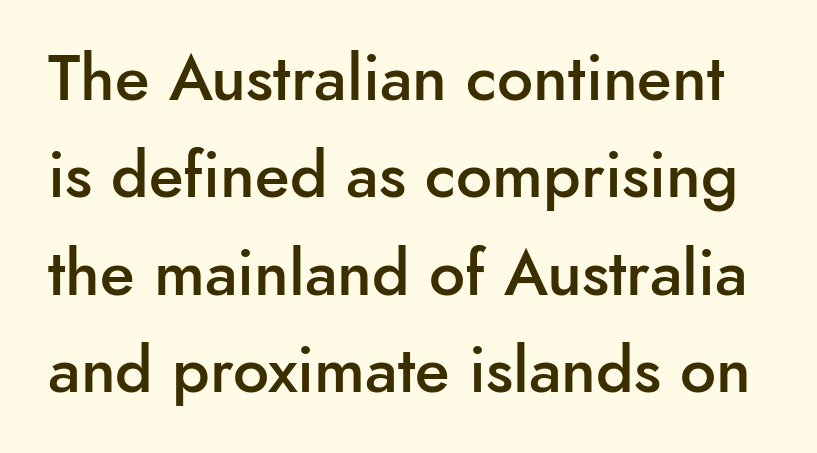
The image shows 64 px semibold sans-serif type, upright; set normal line spacing (1.52x), normal letter spacing, not underlined; low stroke contrast and a small x-height.
